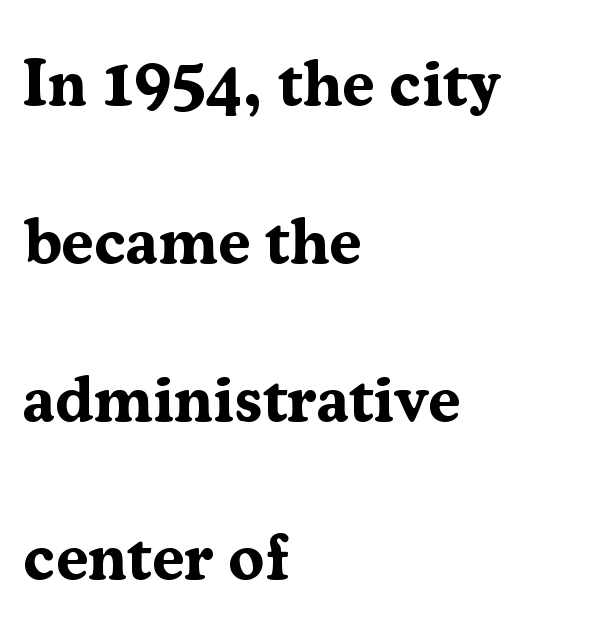
Q: Is the text bold? A: Yes.
Q: Is the text italic (slanted)? A: No, it is upright.
Q: Is the typeface a serif or a sans-serif typeface? A: Serif.
Q: Is the text underlined? A: No.
Q: How is the paragraph aligned? A: Left-aligned.
Q: Is the spacing between letters normal or unusually wide? A: Normal.
Q: Is the spacing between lines tight, normal or loose? A: Loose.
Q: Width (condensed, normal, or wide)? A: Normal.
Q: Stroke contrast? A: Medium.
Q: x-height? A: Medium.
Q: Monospaced? A: No.
